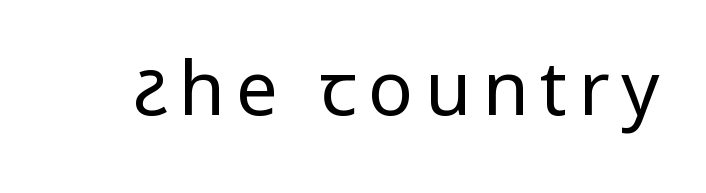
{"serif": "no", "italic": "no", "bold": "no", "weight": "regular", "width": "condensed", "stroke_contrast": "low", "x_height": "large", "monospaced": "no", "underline": "no", "glyph_px": 75}
